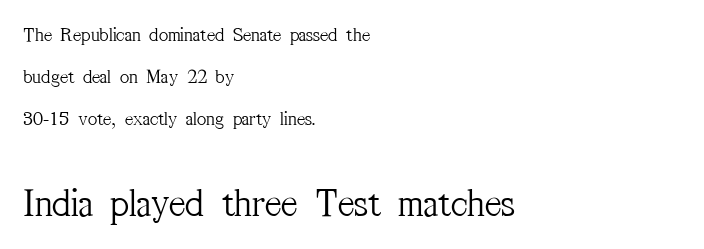
{"serif": "yes", "italic": "no", "bold": "no", "weight": "light", "width": "condensed", "stroke_contrast": "medium", "x_height": "medium", "monospaced": "no", "underline": "no", "align": "left", "line_spacing": "loose", "line_spacing_ratio": 2.09, "letter_spacing": "normal", "letter_spacing_em": 0.0, "larger_block": "second", "size_ratio": 2.0, "glyph_px": 40}
